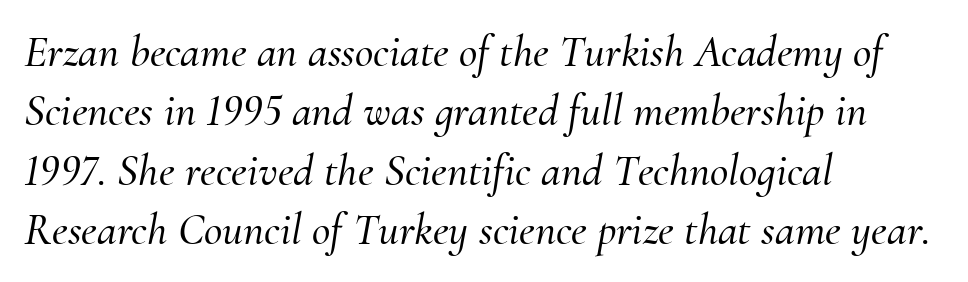
The image shows 45 px serif type, italic (leaning right); set left-aligned, normal line spacing (1.32x), normal letter spacing, not underlined; medium stroke contrast and a small x-height.
